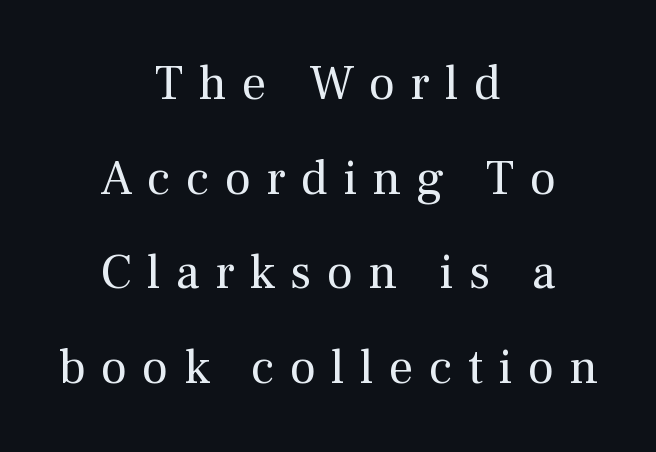
{"serif": "yes", "italic": "no", "bold": "no", "weight": "regular", "width": "normal", "stroke_contrast": "medium", "x_height": "medium", "monospaced": "no", "underline": "no", "align": "center", "line_spacing": "loose", "line_spacing_ratio": 1.93, "letter_spacing": "wide", "letter_spacing_em": 0.31, "glyph_px": 49}
